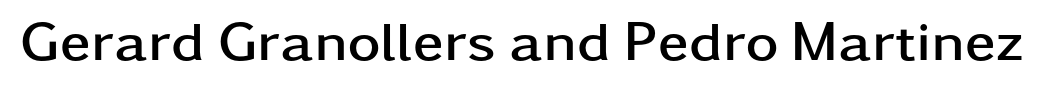
The image shows 56 px semibold, wide sans-serif type, upright; set normal letter spacing, not underlined; low stroke contrast and a medium x-height.
